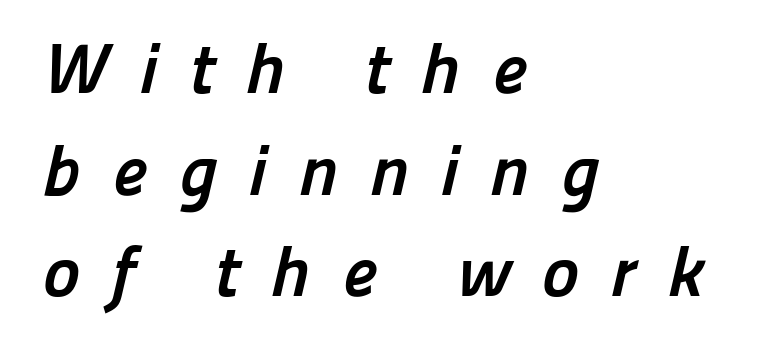
{"serif": "no", "bold": "yes", "weight": "semibold", "width": "normal", "stroke_contrast": "low", "x_height": "medium", "monospaced": "no", "underline": "no", "align": "left", "line_spacing": "normal", "line_spacing_ratio": 1.43, "letter_spacing": "wide", "letter_spacing_em": 0.44, "glyph_px": 71}
